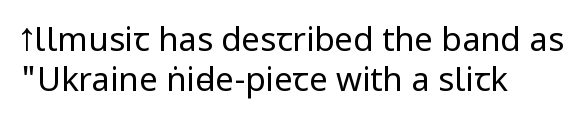
Q: Is the text bold? A: No.
Q: Is the text italic (slanted)? A: No, it is upright.
Q: Is the typeface a serif or a sans-serif typeface? A: Sans-serif.
Q: Is the text underlined? A: No.
Q: How is the paragraph aligned? A: Left-aligned.
Q: Is the spacing between letters normal or unusually wide? A: Normal.
Q: Width (condensed, normal, or wide)? A: Condensed.
Q: Stroke contrast? A: Low.
Q: x-height? A: Large.
Q: Monospaced? A: No.
